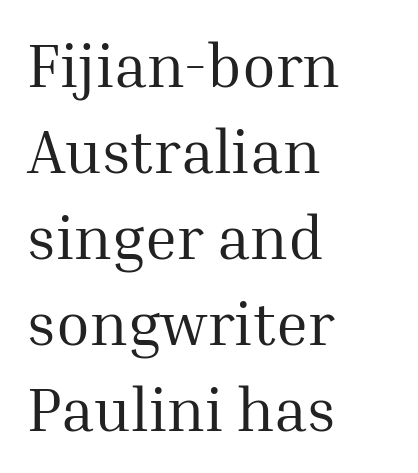
A quiet, ordinary-to-light weight characterises the typeface. Think of a printed novel: that variable character pitch is what you see here. Is the block centered? No — it sits flush against the left margin. The letters carry serifs — small finishing strokes at the ends of their stems. The strip under each line holds only bare page.
